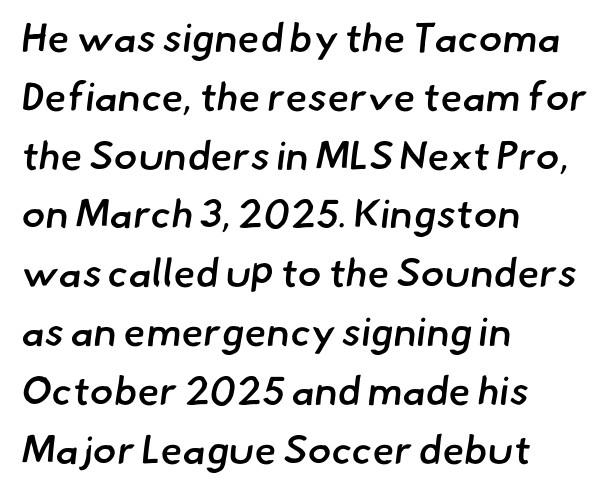
Q: Is the text bold? A: Semi-bold.
Q: Is the typeface a serif or a sans-serif typeface? A: Sans-serif.
Q: Is the text underlined? A: No.
Q: How is the paragraph aligned? A: Left-aligned.
Q: Is the spacing between letters normal or unusually wide? A: Normal.
Q: Is the spacing between lines tight, normal or loose? A: Normal.
Q: Width (condensed, normal, or wide)? A: Normal.
Q: Stroke contrast? A: Low.
Q: x-height? A: Small.
Q: Monospaced? A: No.
